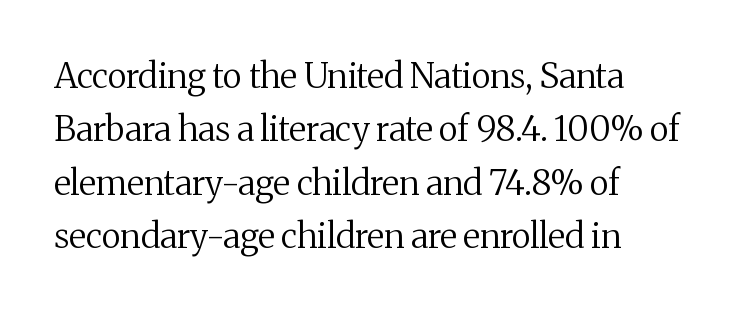
Anything drawn beneath the words? Only blank space. A typesetter would call this leading conventional body-copy spacing. Does the copy run flush right? No — it runs flush left. The gaps between neighbouring characters are ordinary and unremarkable. Stroke mass is kept to a normal reading level or below. These lines are rendered in a variable-pitch font.
